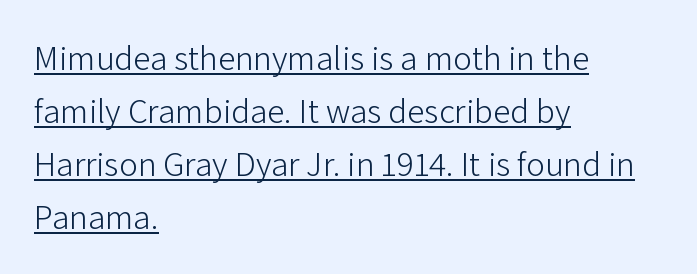
The image shows 35 px light sans-serif type, upright; set left-aligned, normal line spacing (1.51x), normal letter spacing, underlined; low stroke contrast and a medium x-height.
